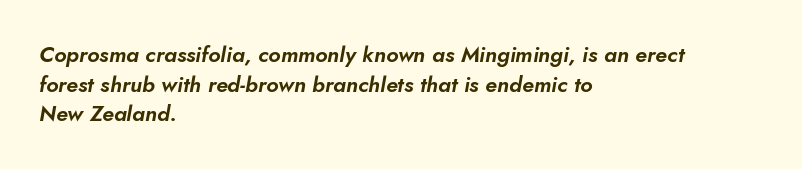
Type without underlining. Quick note: interline space is typical. The ragged edge is on the right, which tells us the setting is flush left. The whole block is typeset with a tilt. Nobody touched the tracking dial on this one.
